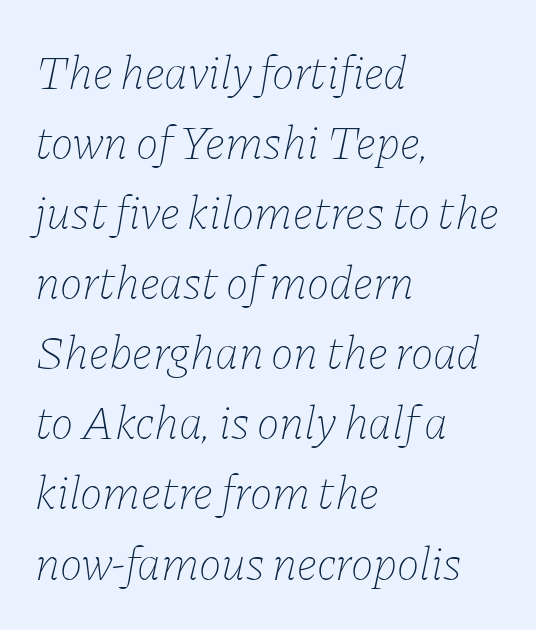
The image shows 48 px thin type, italic (leaning right); set left-aligned, normal line spacing (1.46x), normal letter spacing, not underlined; low stroke contrast and a medium x-height.
